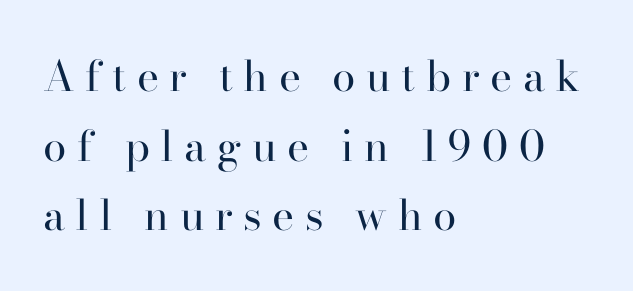
Q: Is the text bold? A: No.
Q: Is the text italic (slanted)? A: No, it is upright.
Q: Is the typeface a serif or a sans-serif typeface? A: Serif.
Q: Is the text underlined? A: No.
Q: How is the paragraph aligned? A: Left-aligned.
Q: Is the spacing between letters normal or unusually wide? A: Unusually wide.
Q: Is the spacing between lines tight, normal or loose? A: Normal.
Q: Width (condensed, normal, or wide)? A: Normal.
Q: Stroke contrast? A: High.
Q: x-height? A: Small.
Q: Monospaced? A: No.
